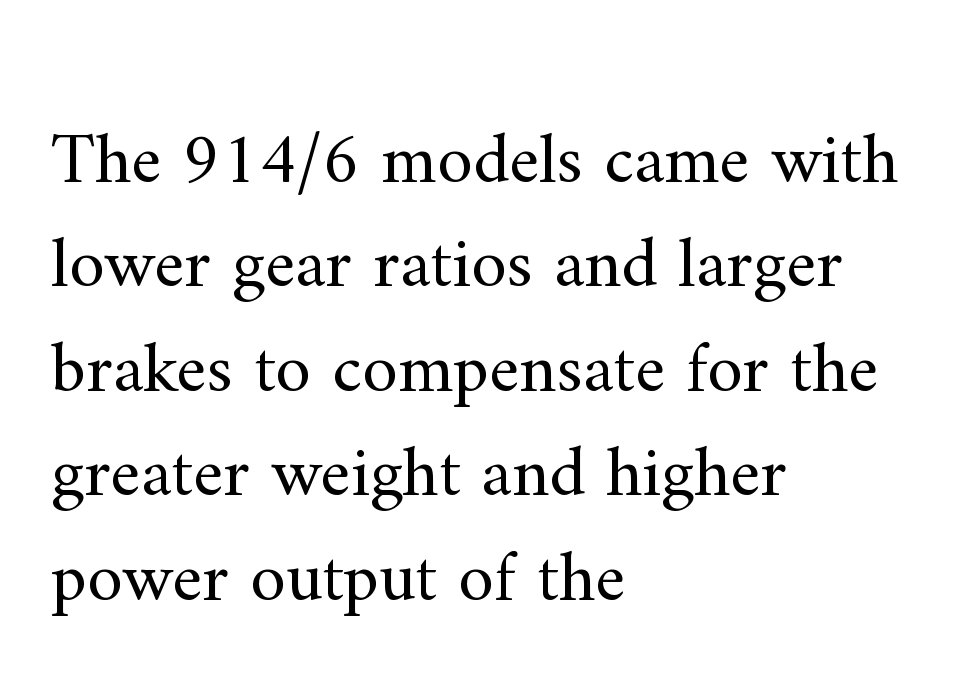
Q: Is the text bold? A: No.
Q: Is the text italic (slanted)? A: No, it is upright.
Q: Is the typeface a serif or a sans-serif typeface? A: Serif.
Q: Is the text underlined? A: No.
Q: How is the paragraph aligned? A: Left-aligned.
Q: Is the spacing between letters normal or unusually wide? A: Normal.
Q: Is the spacing between lines tight, normal or loose? A: Normal.
Q: Width (condensed, normal, or wide)? A: Normal.
Q: Stroke contrast? A: Medium.
Q: x-height? A: Small.
Q: Monospaced? A: No.
